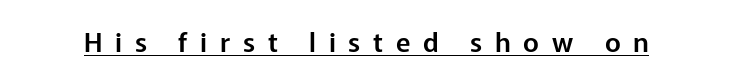
Upright lettering throughout. A baseline rule has been typeset under these characters. Loose tracking; the words dissolve into strings of separated letters.
